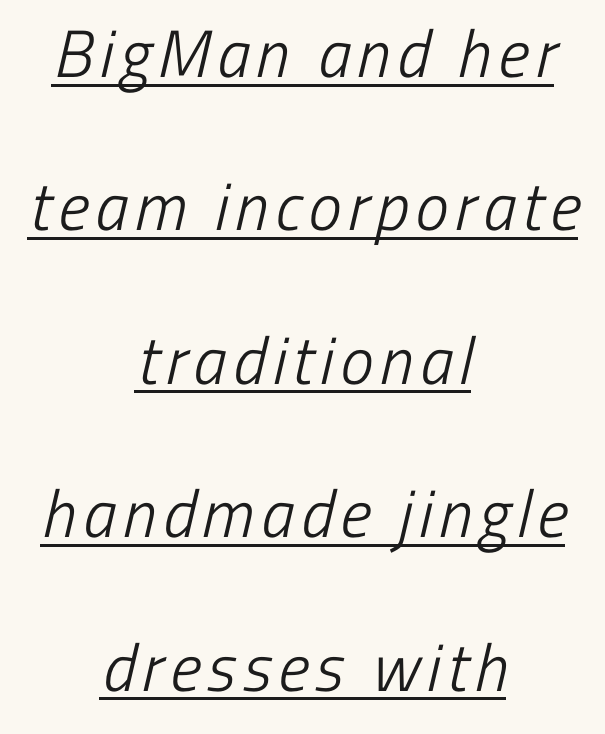
{"serif": "no", "bold": "no", "weight": "light", "width": "condensed", "stroke_contrast": "low", "x_height": "medium", "monospaced": "no", "underline": "yes", "align": "center", "line_spacing": "loose", "line_spacing_ratio": 2.29, "glyph_px": 67}
